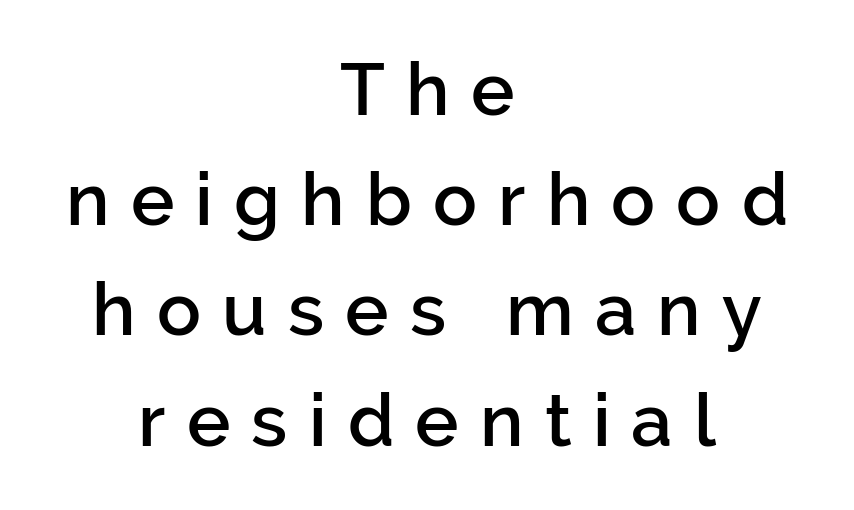
Honestly, there is no underline to notice here at all. Unlike a traditional serif, this face leaves its strokes unadorned. Summary of vertical rhythm: regular, with standard interline spacing. A semibold gives these letters moderate extra thickness, short of bold. Compared with a flush-left layout, this one balances lines on the center instead.
